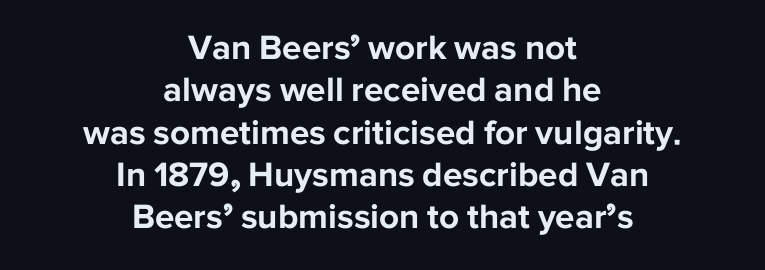
Posture: straight, roman, zero tilt. Note: no serifs on the glyphs. Letter spacing: default. The space directly below the letters is spotless. Compared with an ordinary text face, these strokes are far heavier — a full bold.
